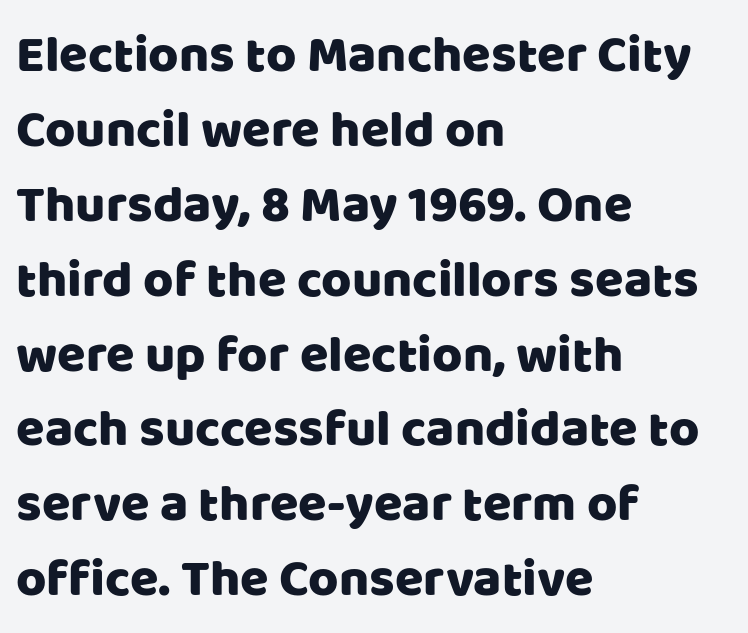
The image shows 52 px sans-serif type, upright; set left-aligned, normal line spacing (1.44x), normal letter spacing, not underlined; low stroke contrast and a large x-height.
